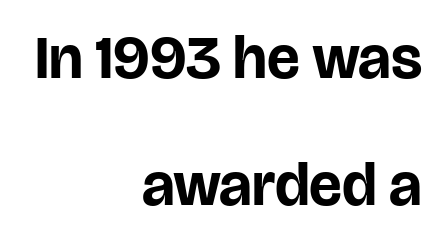
{"serif": "no", "italic": "no", "bold": "yes", "weight": "bold", "width": "normal", "stroke_contrast": "low", "x_height": "large", "monospaced": "no", "underline": "no", "align": "right", "line_spacing": "loose", "line_spacing_ratio": 2.09, "letter_spacing": "normal", "letter_spacing_em": 0.0, "glyph_px": 61}
